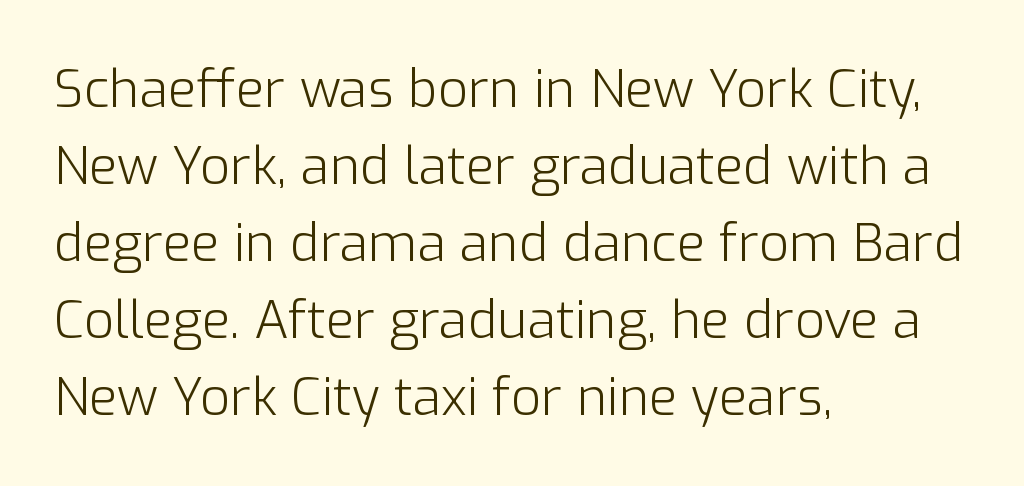
The image shows 52 px light sans-serif type, upright; set left-aligned, normal line spacing (1.48x), normal letter spacing, not underlined; low stroke contrast and a medium x-height.
